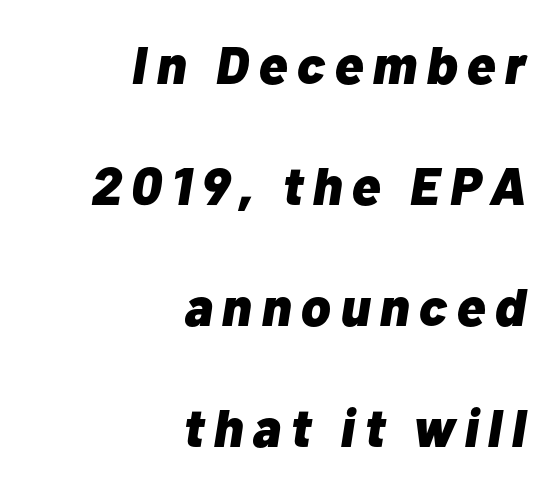
Is the type slanted? Yes — the strokes lean at a clear angle. You'd pick this weight for a headline — it's a proper bold. Do the characters align in a grid? No, the font is proportional. The rag falls on the left side of this text block. Quick note: interline space is abundant. Underline: absent.
